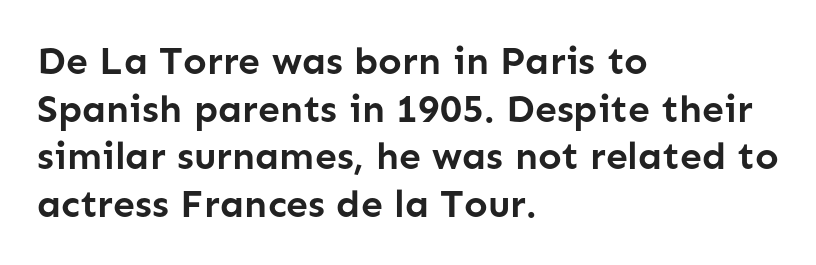
The image shows 39 px semibold sans-serif type, upright; set left-aligned, line spacing 1.22x, normal letter spacing, not underlined; low stroke contrast and a medium x-height.
